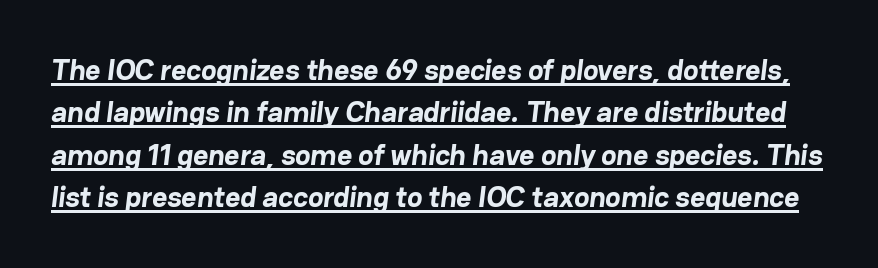
The image shows 29 px bold sans-serif type; set normal line spacing (1.46x), normal letter spacing, underlined; low stroke contrast and a medium x-height.
